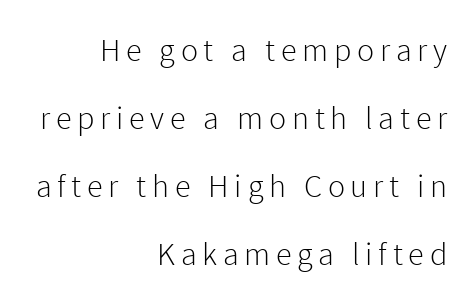
The image shows 32 px light sans-serif type, upright; set right-aligned, loose line spacing (2.12x), not underlined; low stroke contrast and a medium x-height.
